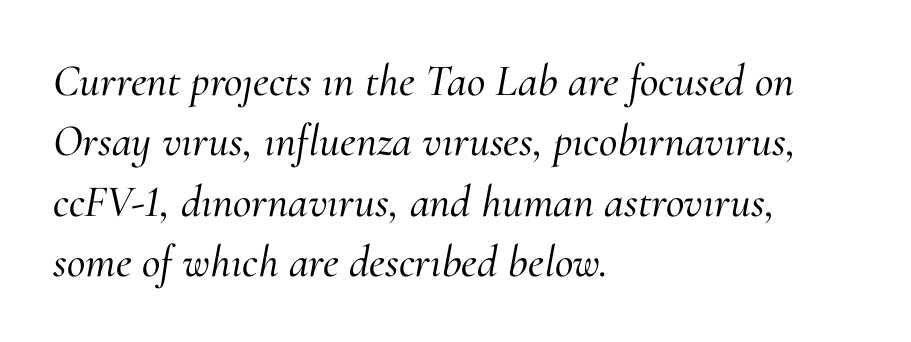
{"serif": "yes", "italic": "yes", "lean": "right", "slant_degrees": 10, "width": "normal", "stroke_contrast": "medium", "x_height": "small", "monospaced": "no", "underline": "no", "align": "left", "line_spacing": "normal", "line_spacing_ratio": 1.34, "letter_spacing": "normal", "letter_spacing_em": 0.0, "glyph_px": 45}
